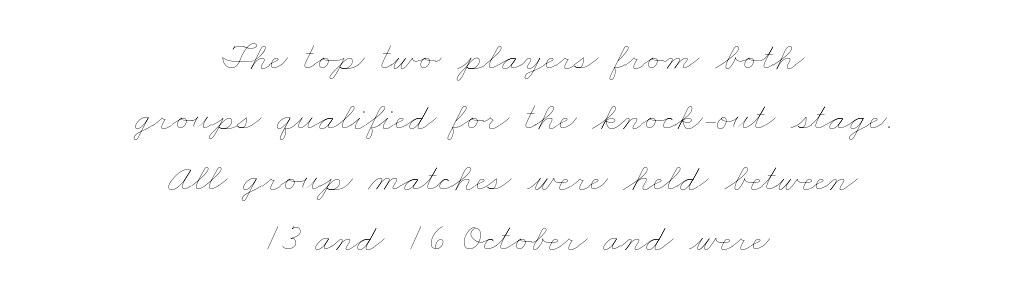
This sample has the flowing, uneven cadence of proportional lettering. No chunkiness to these letters — they're not bold. Words float on clear page, feet unadorned. Casual observation: everything's sitting right in the middle. Inter-character spacing is left at the font's built-in metrics.
